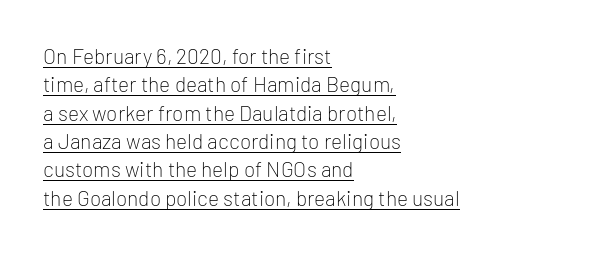
{"italic": "no", "bold": "no", "underline": "yes", "align": "left", "line_spacing": "normal", "line_spacing_ratio": 1.35, "letter_spacing": "normal", "letter_spacing_em": 0.0, "glyph_px": 21}
